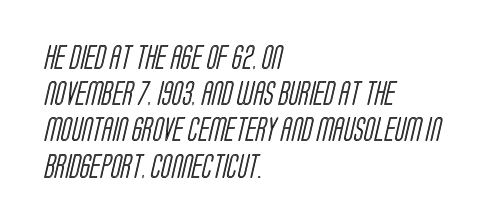
Q: Is the text underlined? A: No.
Q: How is the paragraph aligned? A: Left-aligned.
Q: Is the spacing between letters normal or unusually wide? A: Normal.
Q: Is the spacing between lines tight, normal or loose? A: Normal.
